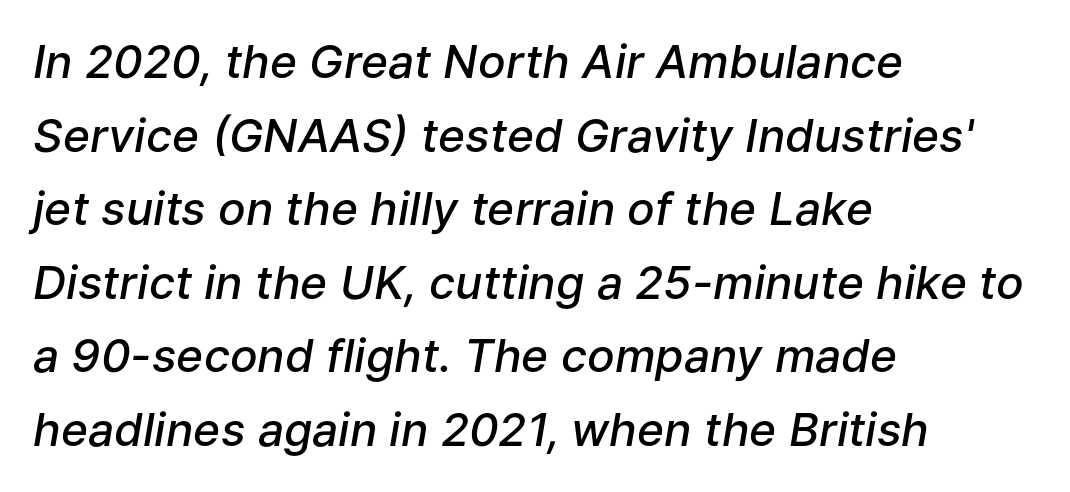
Emphasis-style slanted type is in use. In terms of weight, the rendering is demibold, just under bold. Nothing unusual about the tracking: characters are spaced as the font intends. Glance below the letters and you will spot only blank space. The letters advance in unequal steps, a hallmark of proportional type.
